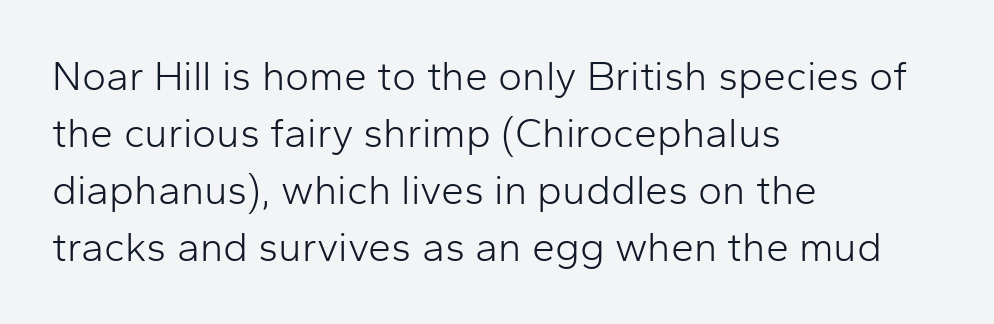
{"serif": "no", "italic": "no", "bold": "no", "weight": "light", "width": "normal", "stroke_contrast": "low", "x_height": "medium", "monospaced": "no", "underline": "no", "align": "left", "line_spacing": "normal", "line_spacing_ratio": 1.39, "letter_spacing": "normal", "letter_spacing_em": 0.0, "glyph_px": 41}
